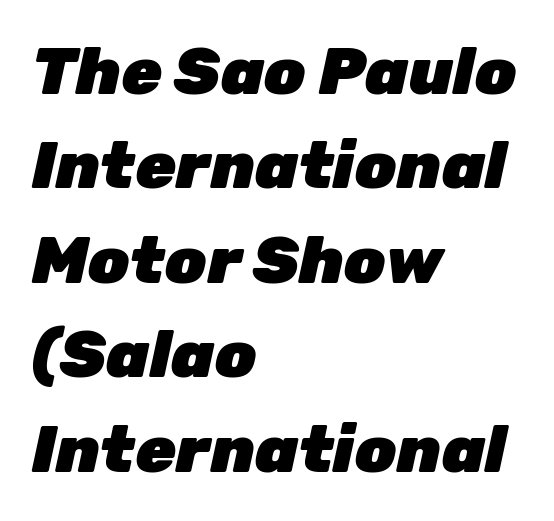
Layout note: lines flush left. The zone under the glyphs is completely vacant. This sample has the flowing, uneven cadence of proportional lettering. A dark, heavy texture on the line: the type is bold.
